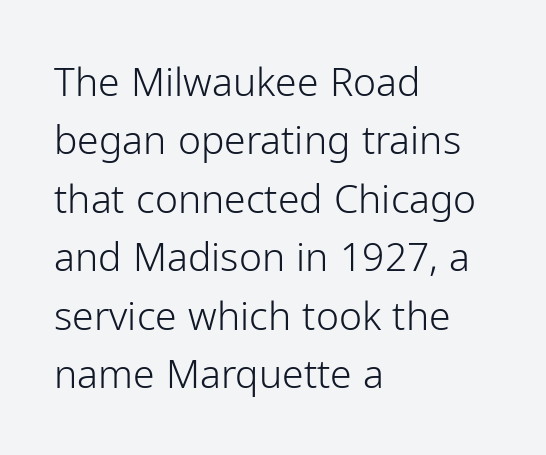
Characters remain perfectly vertical along every line. Classification — sans serif. These lines stack with their left ends in a neat column. A clean baseline with only descenders dipping below it. No extra ink here — the face is not bold. Do the characters align in a grid? No, the font is proportional.
